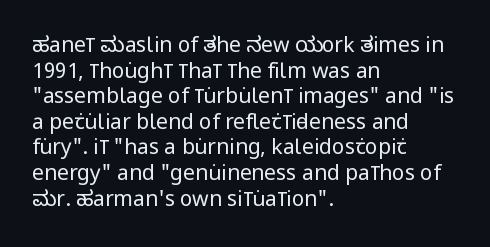
Does extra space separate the letters? No, they use regular spacing. The passage is arranged the way most books set body copy — flush left. The area under the type is left untouched. The face looks like a standard text weight, possibly lighter. Notice how the stems are strictly vertical — no italics here.
